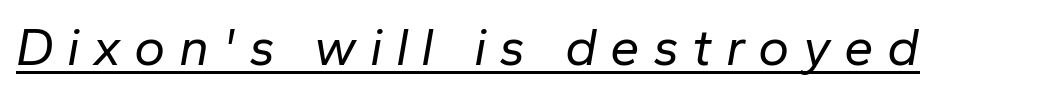
The characters are drawn with everyday or finer stroke widths. Style check: oblique. Somebody hit Ctrl+U on this one — the words are underlined. These lines have a slow, spaced-out rhythm from letter to letter. Looks like regular typesetting: each glyph gets only the width it needs.
